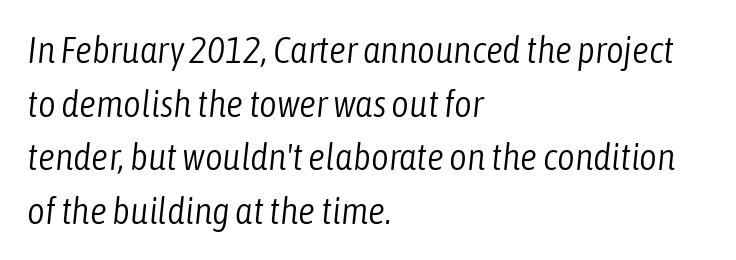
Emphasis-style slanted type is in use. Each word holds together tightly as a unit, with standard inter-letter gaps. A classic flush-left, rag-right setting is used for this passage. What's the leading like? Ordinary, nothing unusual. Descenders hang freely into open space. The face used here is proportionally spaced, like ordinary book or web type.
